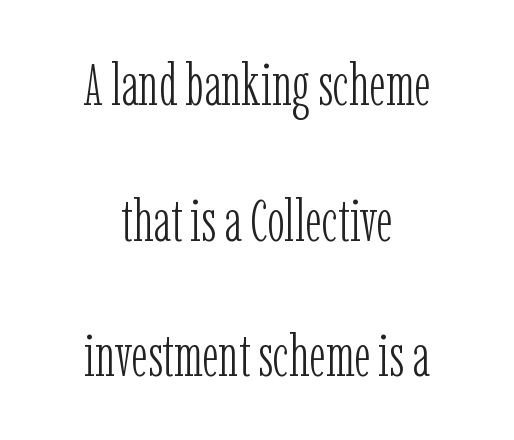
{"serif": "yes", "italic": "no", "bold": "no", "weight": "light", "width": "condensed", "stroke_contrast": "low", "x_height": "medium", "monospaced": "no", "underline": "no", "align": "center", "line_spacing": "loose", "line_spacing_ratio": 2.3, "letter_spacing": "normal", "letter_spacing_em": 0.0, "glyph_px": 59}
